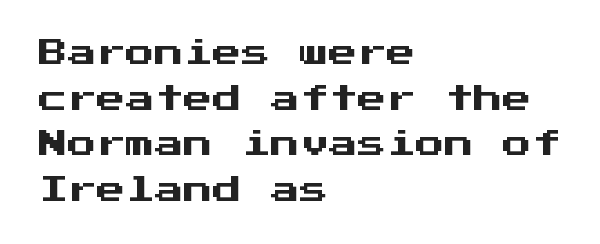
Q: Is the text italic (slanted)? A: No, it is upright.
Q: Is the typeface a serif or a sans-serif typeface? A: Sans-serif.
Q: Is the text underlined? A: No.
Q: How is the paragraph aligned? A: Left-aligned.
Q: Is the spacing between letters normal or unusually wide? A: Normal.
Q: Is the spacing between lines tight, normal or loose? A: Normal.
Q: Width (condensed, normal, or wide)? A: Normal.
Q: Stroke contrast? A: Medium.
Q: x-height? A: Medium.
Q: Monospaced? A: Yes.
